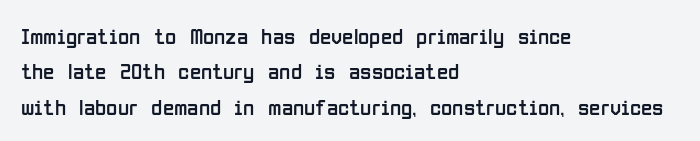
The face looks like a standard text weight, possibly lighter. Vertical strokes here are truly vertical. These lines keep a tight, regular rhythm from letter to letter. Leading matches the norm, producing a regular column. Left-aligned paragraph, ragged on the right. The space directly below the letters is spotless.
